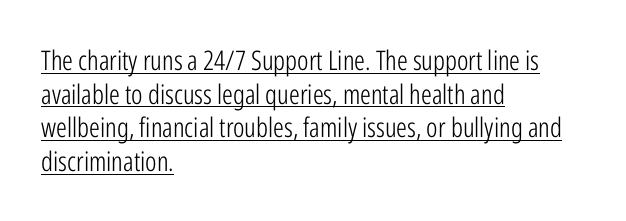
Q: Is the text bold? A: No.
Q: Is the text italic (slanted)? A: No, it is upright.
Q: Is the text underlined? A: Yes.
Q: How is the paragraph aligned? A: Left-aligned.
Q: Is the spacing between letters normal or unusually wide? A: Normal.
Q: Is the spacing between lines tight, normal or loose? A: Normal.
